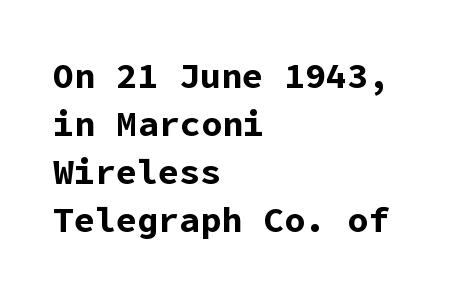
The image shows 35 px bold sans-serif type, upright; set left-aligned, normal line spacing (1.37x), normal letter spacing, not underlined; low stroke contrast and a medium x-height.
